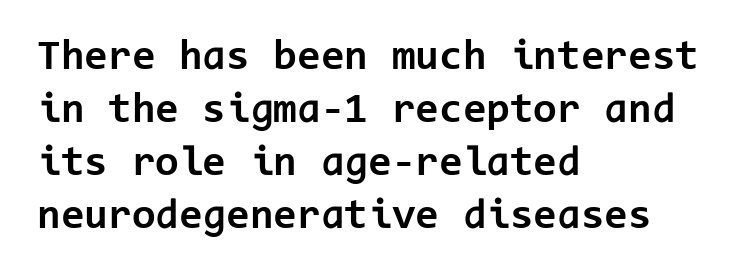
Q: Is the text bold? A: Yes.
Q: Is the text italic (slanted)? A: No, it is upright.
Q: Is the typeface a serif or a sans-serif typeface? A: Sans-serif.
Q: Is the text underlined? A: No.
Q: How is the paragraph aligned? A: Left-aligned.
Q: Is the spacing between letters normal or unusually wide? A: Normal.
Q: Width (condensed, normal, or wide)? A: Normal.
Q: Stroke contrast? A: Low.
Q: x-height? A: Medium.
Q: Monospaced? A: Yes.
